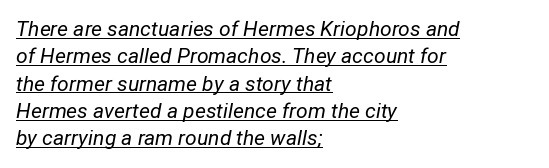
The image shows 21 px text type, italic (leaning right); set left-aligned, normal line spacing (1.3x), normal letter spacing, underlined.
